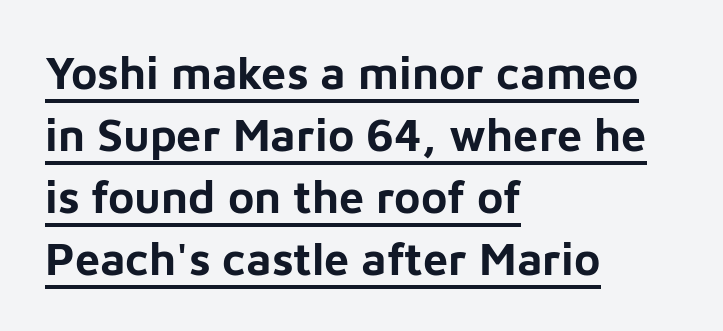
Q: Is the text bold? A: Yes.
Q: Is the text italic (slanted)? A: No, it is upright.
Q: Is the typeface a serif or a sans-serif typeface? A: Sans-serif.
Q: Is the text underlined? A: Yes.
Q: How is the paragraph aligned? A: Left-aligned.
Q: Is the spacing between letters normal or unusually wide? A: Normal.
Q: Is the spacing between lines tight, normal or loose? A: Normal.
Q: Width (condensed, normal, or wide)? A: Normal.
Q: Stroke contrast? A: Low.
Q: x-height? A: Medium.
Q: Monospaced? A: No.
